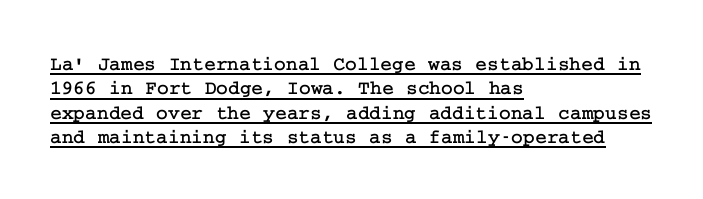
The passage shown is underscored from start to finish. Honestly, the letter spacing is just normal — you wouldn't notice it. Ascenders rise straight up at ninety degrees. Layout note: lines flush left.
